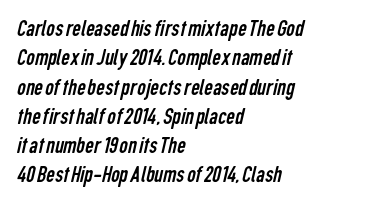
Q: Is the text bold? A: No.
Q: Is the text underlined? A: No.
Q: How is the paragraph aligned? A: Left-aligned.
Q: Is the spacing between letters normal or unusually wide? A: Normal.
